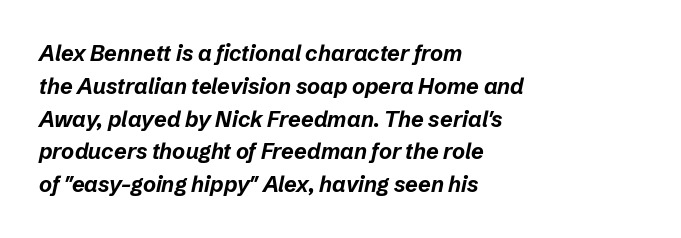
The image shows 22 px bold type, italic (leaning right); set left-aligned, normal line spacing (1.49x), normal letter spacing, not underlined.
